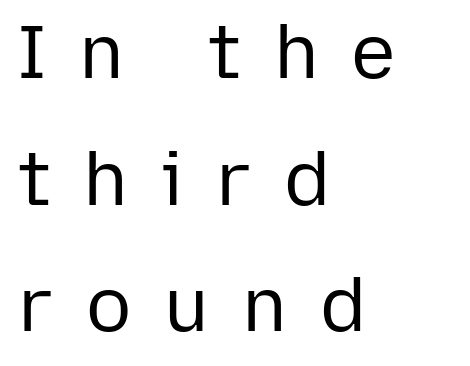
{"serif": "no", "italic": "no", "bold": "no", "weight": "regular", "width": "normal", "stroke_contrast": "low", "x_height": "medium", "monospaced": "no", "underline": "no", "align": "left", "line_spacing": "normal", "line_spacing_ratio": 1.69, "letter_spacing": "wide", "letter_spacing_em": 0.44, "glyph_px": 75}
